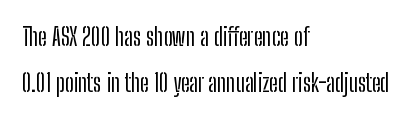
The image shows 24 px text type, upright; set left-aligned, loose line spacing (1.9x), normal letter spacing, not underlined.
